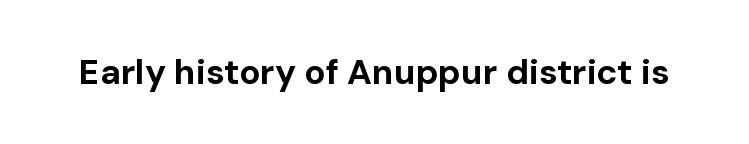
Tall strokes in this sample are plumb rather than angled. Varying glyph widths throughout — classic text-font behaviour. Default kerning and tracking; the words read as compact shapes. Its strokes are broad and dark, the hallmark of bold type. Quick note: underline off.
